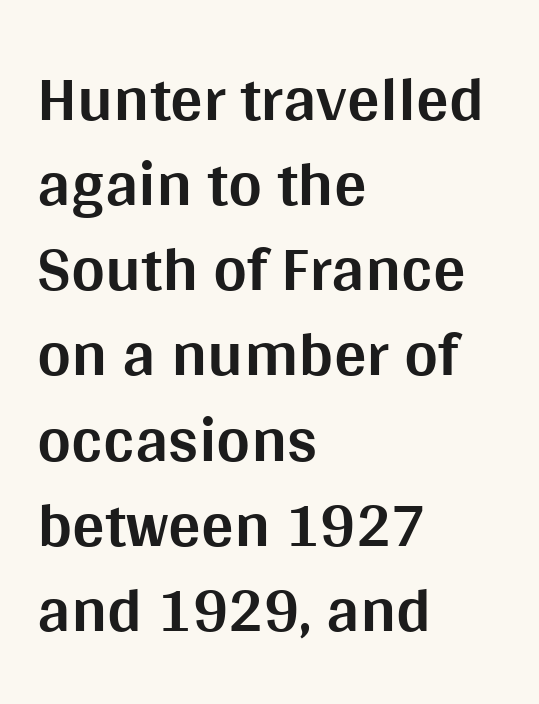
Teacher's note: observe the even left margin — that is flush-left alignment. Bare-footed words on every line. Heavy, bold letterforms. Posture: vertical. There is no visible air inserted between adjacent glyphs. Look at the bottom of the vertical strokes: they stop flat, with no serifs.
